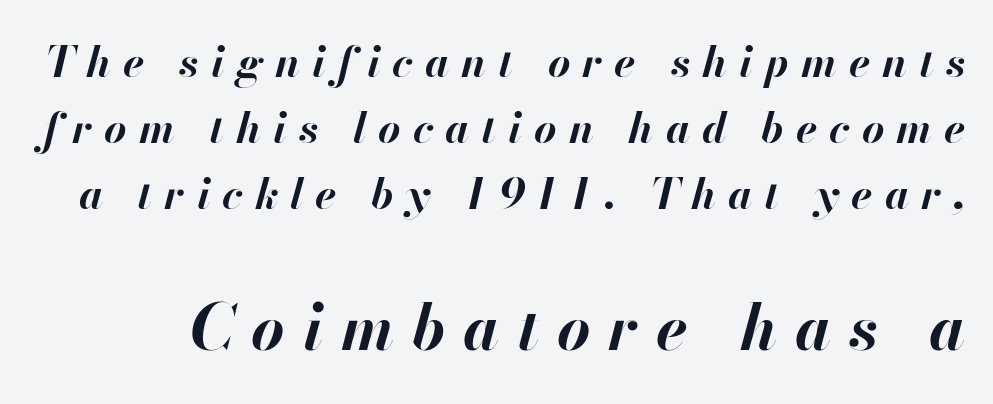
Q: Is the text bold? A: Yes.
Q: Is the text italic (slanted)? A: Yes, it leans right by about 13 degrees.
Q: Is the text underlined? A: No.
Q: Is the spacing between letters normal or unusually wide? A: Unusually wide.
Q: Is the spacing between lines tight, normal or loose? A: Normal.
Q: Which block of text is set in a larger size, the first (top) or the second (bottom)? A: The second (bottom) one.
Q: Width (condensed, normal, or wide)? A: Normal.
Q: Stroke contrast? A: High.
Q: x-height? A: Small.
Q: Monospaced? A: No.
